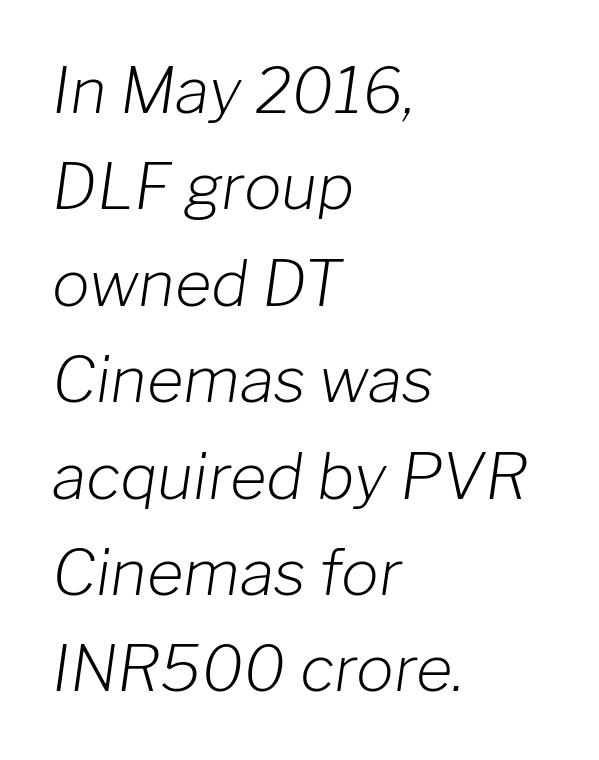
Q: Is the text bold? A: No.
Q: Is the text italic (slanted)? A: Yes, it leans right by about 8 degrees.
Q: Is the text underlined? A: No.
Q: How is the paragraph aligned? A: Left-aligned.
Q: Is the spacing between letters normal or unusually wide? A: Normal.
Q: Is the spacing between lines tight, normal or loose? A: Normal.
Q: Width (condensed, normal, or wide)? A: Normal.
Q: Stroke contrast? A: Low.
Q: x-height? A: Medium.
Q: Monospaced? A: No.
